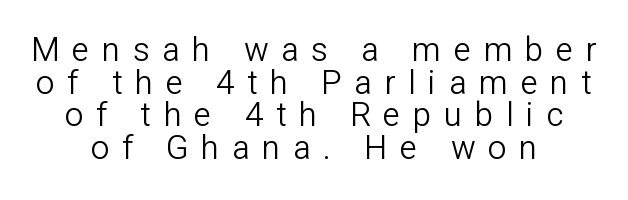
{"serif": "no", "italic": "no", "bold": "no", "weight": "light", "width": "normal", "stroke_contrast": "low", "x_height": "medium", "monospaced": "no", "underline": "no", "align": "center", "line_spacing": "tight", "line_spacing_ratio": 0.99, "letter_spacing": "wide", "letter_spacing_em": 0.38, "glyph_px": 33}
